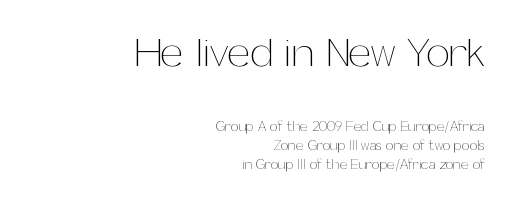
The image shows 42 px thin type, upright; set right-aligned, normal line spacing (1.36x), normal letter spacing, not underlined; the first (top) block is 3.0x larger; medium stroke contrast and a medium x-height.
